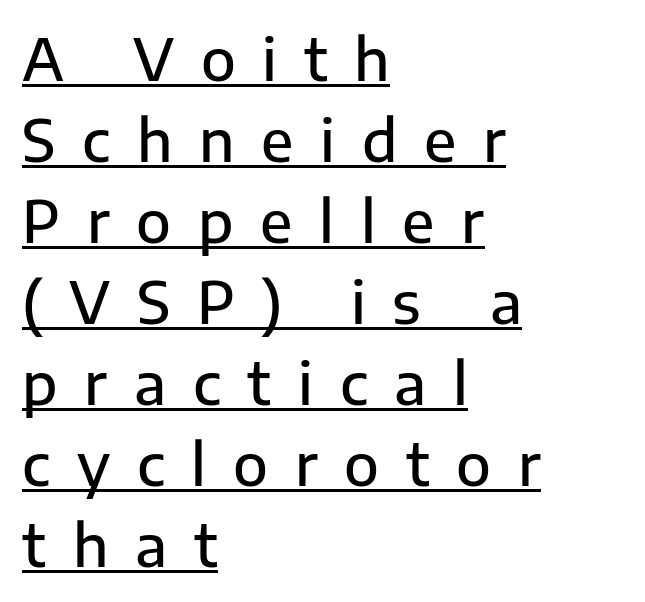
Note the varied advance widths — an 'i' is clearly narrower than an 'm'. The leading is moderate, giving the passage an even texture. Compared with typical body copy, the letter spacing here is much looser. Designer's note — italics off, roman on. Underlining? Definitely there. Casual observation: everything's shoved over to the left.
